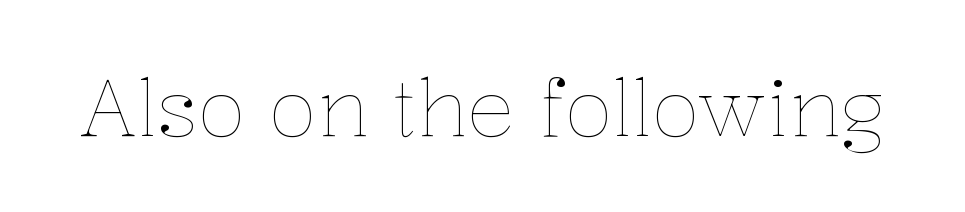
The image shows 80 px thin type, upright; set normal letter spacing, not underlined; low stroke contrast and a medium x-height.
